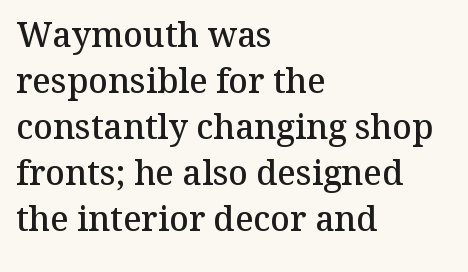
The image shows 34 px semibold serif type, upright; set left-aligned, normal line spacing (1.35x), normal letter spacing, not underlined; medium stroke contrast and a medium x-height.
